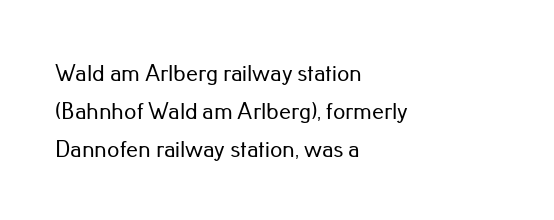
Q: Is the text italic (slanted)? A: No, it is upright.
Q: Is the text underlined? A: No.
Q: How is the paragraph aligned? A: Left-aligned.
Q: Is the spacing between letters normal or unusually wide? A: Normal.
Q: Is the spacing between lines tight, normal or loose? A: Normal.
